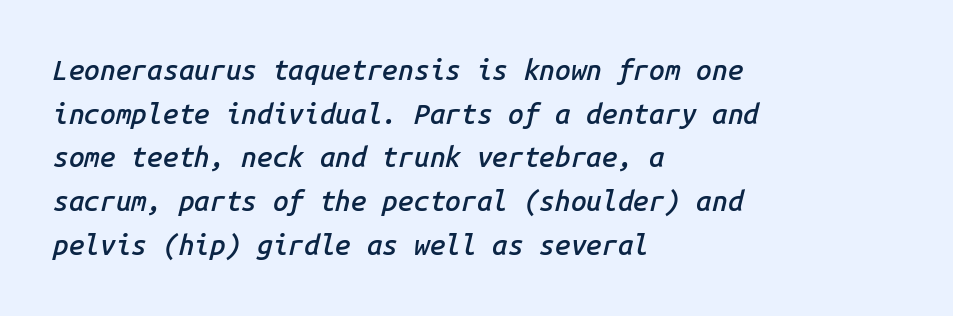
The image shows 28 px semibold type, italic (leaning right), monospaced; set left-aligned, normal line spacing (1.56x), normal letter spacing, not underlined; low stroke contrast and a medium x-height.
